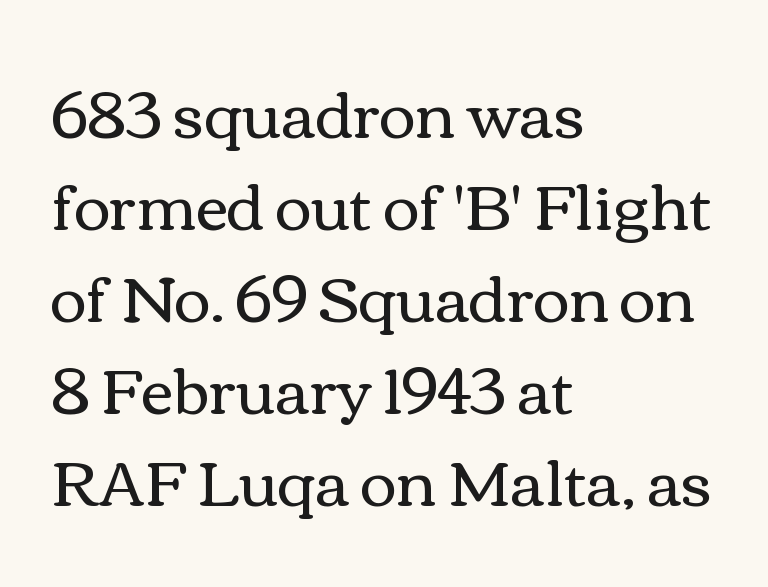
No extra tracking has been applied to these lines. Weight class: somewhere from thin through regular. The passage shown is typed in a proportional face where columns would drift. The rag falls on the right side of this text block. The letters stand straight up with perfectly vertical stems. The space directly below the letters is spotless.
